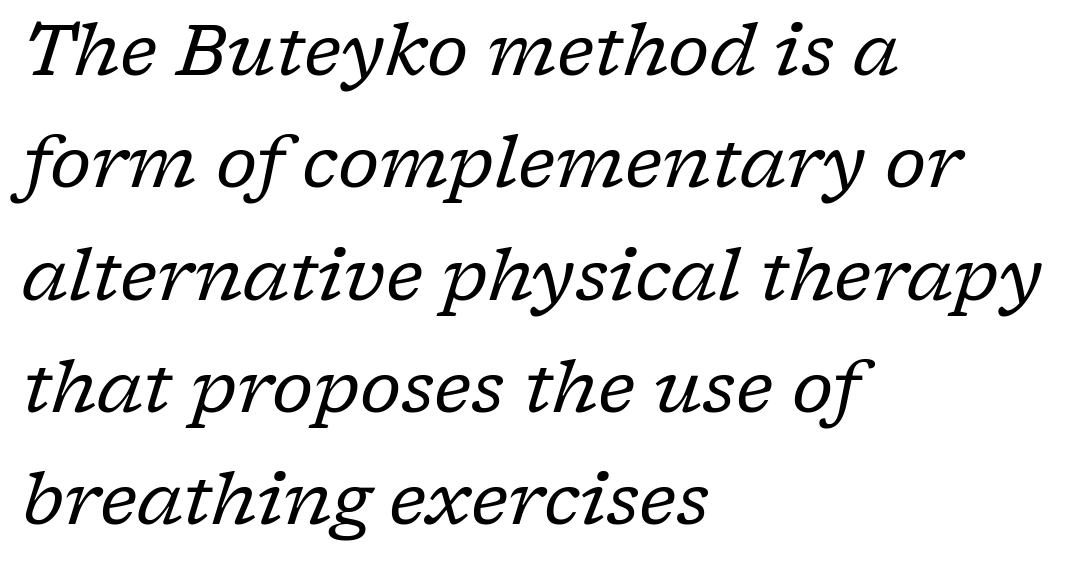
Q: Is the text bold? A: No.
Q: Is the text italic (slanted)? A: Yes, it leans right by about 17 degrees.
Q: Is the typeface a serif or a sans-serif typeface? A: Serif.
Q: Is the text underlined? A: No.
Q: How is the paragraph aligned? A: Left-aligned.
Q: Is the spacing between letters normal or unusually wide? A: Normal.
Q: Is the spacing between lines tight, normal or loose? A: Normal.
Q: Width (condensed, normal, or wide)? A: Normal.
Q: Stroke contrast? A: Low.
Q: x-height? A: Medium.
Q: Monospaced? A: No.
